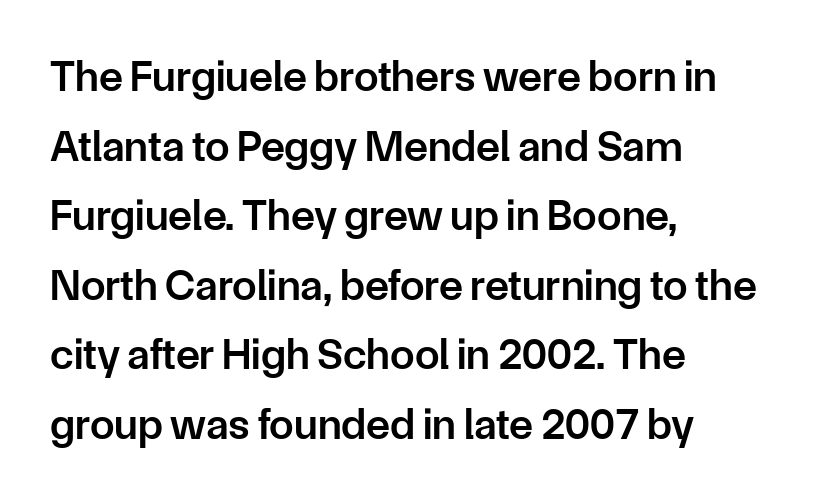
The image shows 44 px semibold sans-serif type, upright; set left-aligned, normal line spacing (1.58x), normal letter spacing, not underlined; low stroke contrast and a medium x-height.
